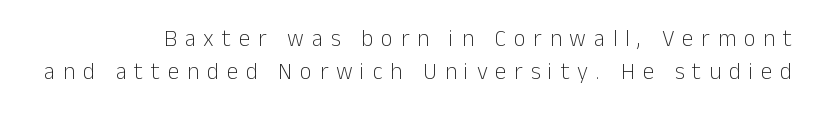
The image shows 23 px text type, upright; set normal line spacing (1.45x), unusually wide letter spacing (+0.34 em), not underlined.
